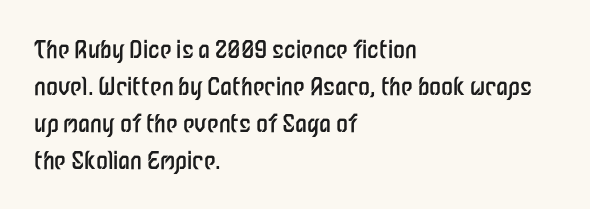
{"italic": "no", "bold": "no", "underline": "no", "align": "left", "line_spacing": "normal", "line_spacing_ratio": 1.54, "letter_spacing": "normal", "letter_spacing_em": 0.0, "glyph_px": 24}
